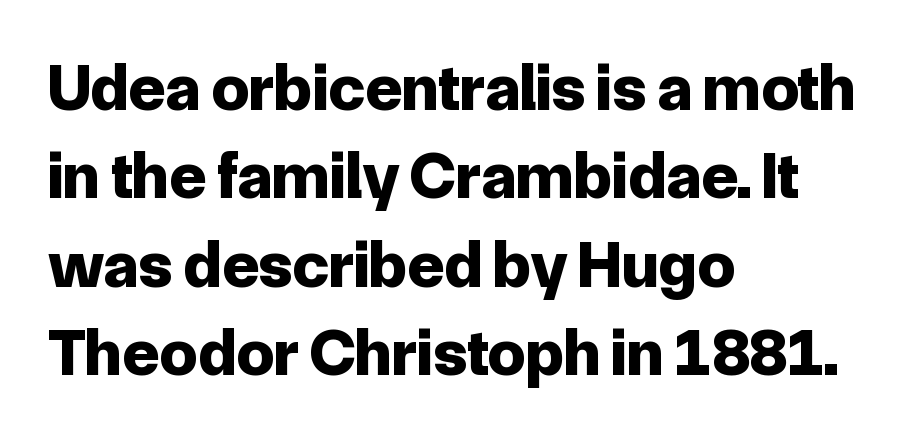
The face used here is proportionally spaced, like ordinary book or web type. The sample has been set heavy, in full bold. Each word holds together tightly as a unit, with standard inter-letter gaps. Evenly set lines give the paragraph a standard silhouette.
